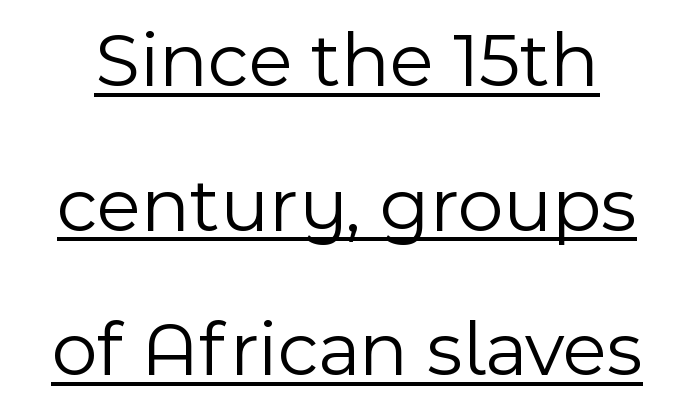
{"serif": "no", "italic": "no", "bold": "no", "weight": "light", "width": "normal", "x_height": "medium", "monospaced": "no", "underline": "yes", "line_spacing_ratio": 1.83, "letter_spacing": "normal", "letter_spacing_em": 0.0, "glyph_px": 79}
